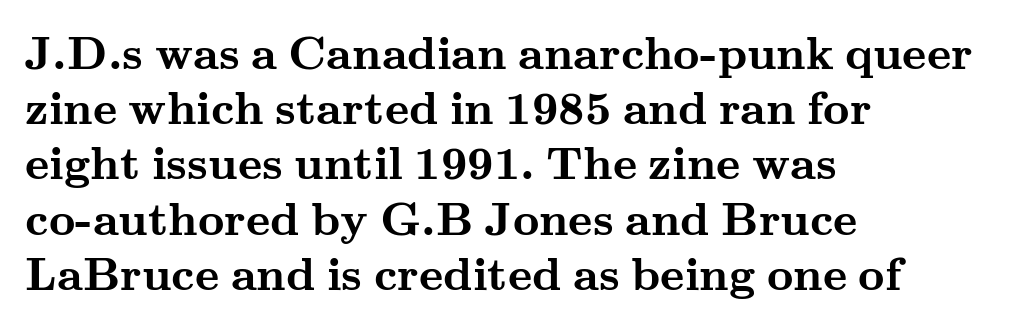
The image shows 46 px semibold, wide serif type, upright; set left-aligned, line spacing 1.2x, normal letter spacing, not underlined; medium stroke contrast and a small x-height.
